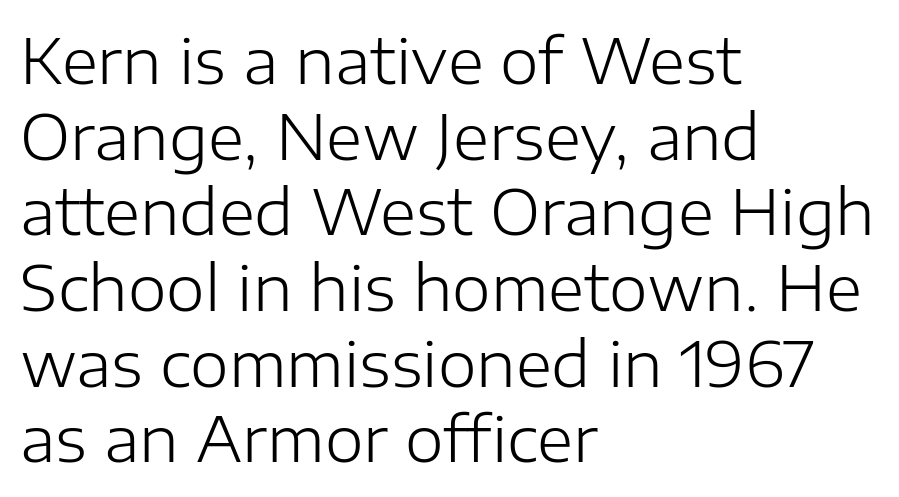
The image shows 62 px light sans-serif type, upright; set left-aligned, line spacing 1.22x, normal letter spacing, not underlined; low stroke contrast and a medium x-height.
